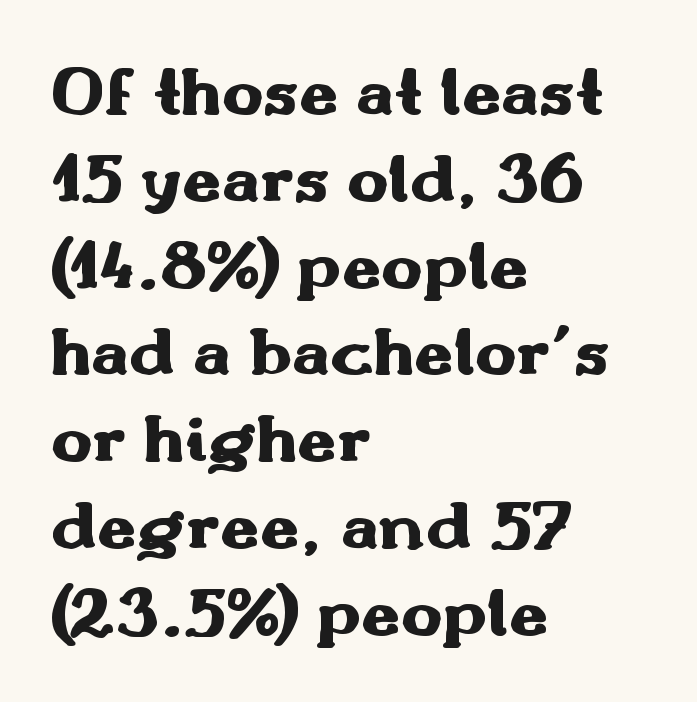
{"serif": "no", "italic": "no", "bold": "yes", "weight": "heavy", "width": "wide", "stroke_contrast": "medium", "x_height": "small", "monospaced": "no", "underline": "no", "align": "left", "line_spacing_ratio": 1.24, "letter_spacing": "normal", "letter_spacing_em": 0.0, "glyph_px": 70}
